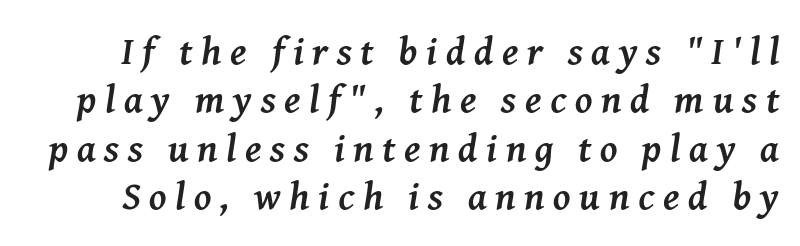
Q: Is the text bold? A: Yes.
Q: Is the text italic (slanted)? A: Yes, it leans right by about 8 degrees.
Q: Is the typeface a serif or a sans-serif typeface? A: Serif.
Q: Is the text underlined? A: No.
Q: Is the spacing between letters normal or unusually wide? A: Unusually wide.
Q: Width (condensed, normal, or wide)? A: Normal.
Q: Stroke contrast? A: Medium.
Q: x-height? A: Medium.
Q: Monospaced? A: No.
